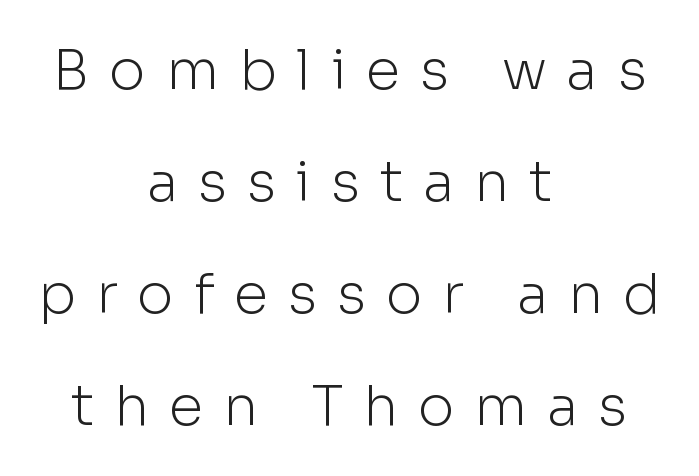
{"serif": "no", "italic": "no", "bold": "no", "weight": "light", "width": "normal", "stroke_contrast": "low", "x_height": "medium", "monospaced": "no", "underline": "no", "align": "center", "line_spacing": "loose", "line_spacing_ratio": 2.0, "letter_spacing": "wide", "letter_spacing_em": 0.35, "glyph_px": 56}
